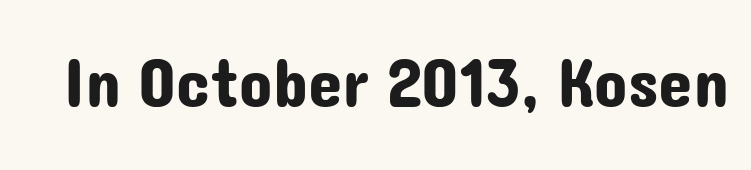
{"serif": "no", "italic": "no", "width": "normal", "stroke_contrast": "low", "x_height": "medium", "monospaced": "no", "underline": "no", "letter_spacing": "normal", "letter_spacing_em": 0.0, "glyph_px": 69}
